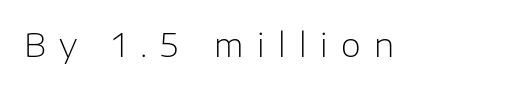
Q: Is the text bold? A: No.
Q: Is the text italic (slanted)? A: No, it is upright.
Q: Is the typeface a serif or a sans-serif typeface? A: Sans-serif.
Q: Is the text underlined? A: No.
Q: Is the spacing between letters normal or unusually wide? A: Unusually wide.
Q: Width (condensed, normal, or wide)? A: Normal.
Q: Stroke contrast? A: Low.
Q: x-height? A: Medium.
Q: Monospaced? A: No.
